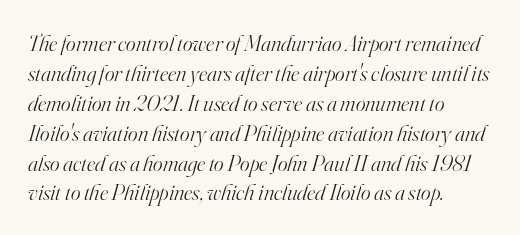
The image shows 23 px text type, italic (leaning right); set left-aligned, normal line spacing (1.3x), normal letter spacing, not underlined.
